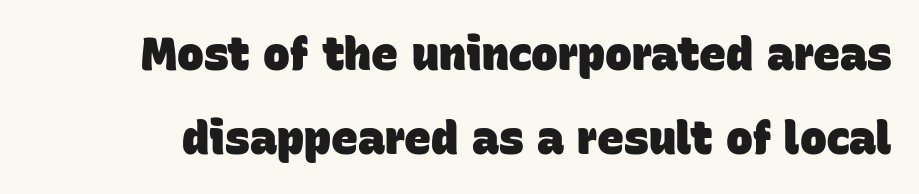
The image shows 45 px heavy sans-serif type; set line spacing 1.87x, normal letter spacing, not underlined; low stroke contrast and a large x-height.
